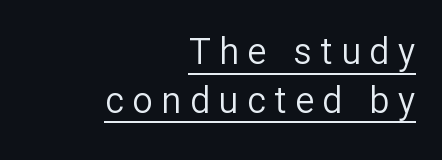
Compared with undecorated copy, this sample adds a rule below the words. The passage shown stacks its lines at a standard gap. Display-style spreading of the glyphs; the letterfit is very open. A typesetter would call this proportional, since set widths differ per character.
